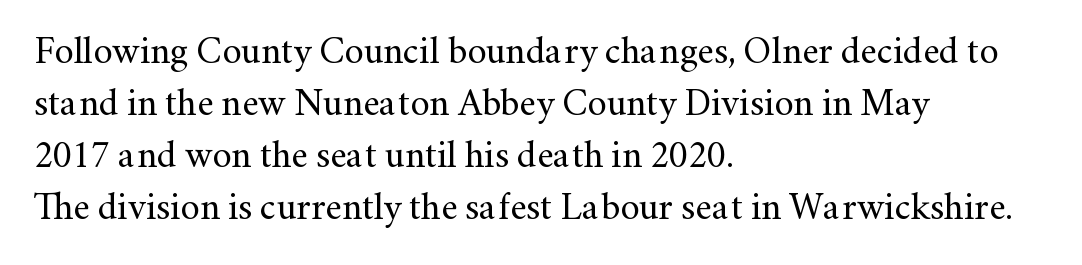
Q: Is the text bold? A: No.
Q: Is the text italic (slanted)? A: No, it is upright.
Q: Is the typeface a serif or a sans-serif typeface? A: Serif.
Q: Is the text underlined? A: No.
Q: How is the paragraph aligned? A: Left-aligned.
Q: Is the spacing between letters normal or unusually wide? A: Normal.
Q: Is the spacing between lines tight, normal or loose? A: Normal.
Q: Width (condensed, normal, or wide)? A: Normal.
Q: Stroke contrast? A: Medium.
Q: x-height? A: Small.
Q: Monospaced? A: No.
